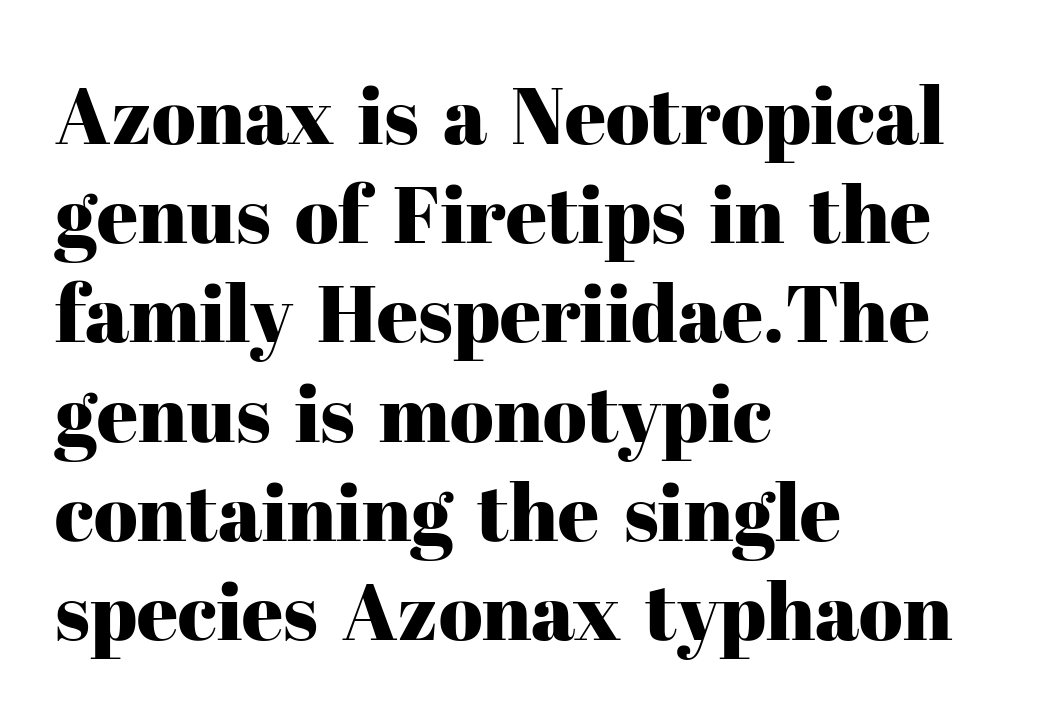
Think of a printed novel: that variable character pitch is what you see here. In terms of posture, this sample is upright. A classic flush-left, rag-right setting is used for this passage. Note: serifs present on the glyphs. How are the letters spaced? Ordinarily, with no added tracking. Descenders are the only things crossing below the line.
